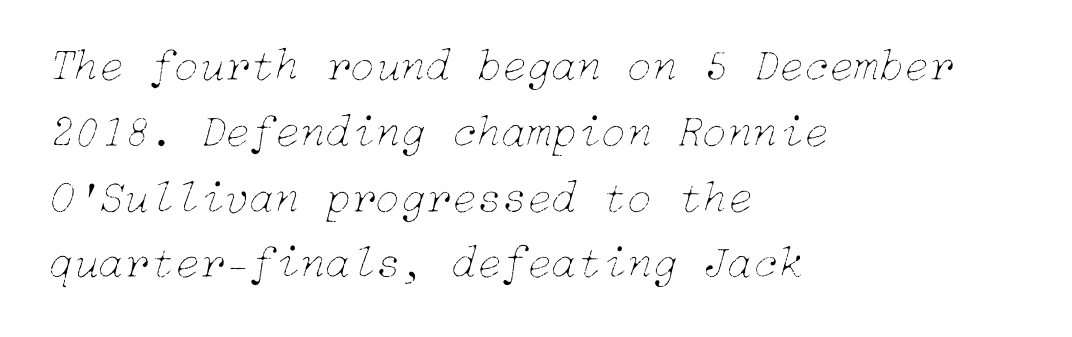
The image shows 46 px thin type, italic (leaning right); set left-aligned, normal line spacing (1.43x), normal letter spacing, not underlined; low stroke contrast and a medium x-height.
